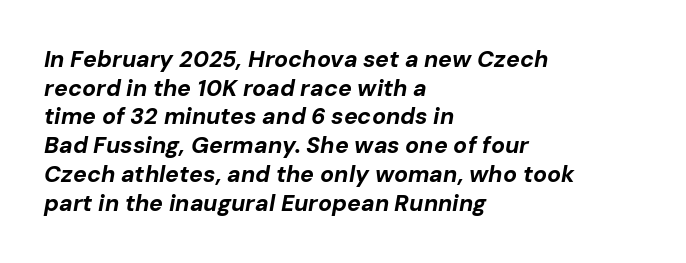
Q: Is the text bold? A: Yes.
Q: Is the text italic (slanted)? A: Yes, it leans right by about 10 degrees.
Q: Is the text underlined? A: No.
Q: How is the paragraph aligned? A: Left-aligned.
Q: Is the spacing between letters normal or unusually wide? A: Normal.
Q: Is the spacing between lines tight, normal or loose? A: Normal.
